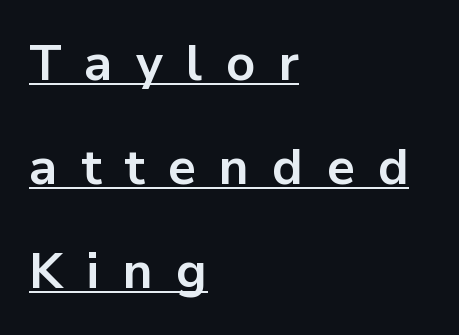
Q: Is the text bold? A: Yes.
Q: Is the text italic (slanted)? A: No, it is upright.
Q: Is the typeface a serif or a sans-serif typeface? A: Sans-serif.
Q: Is the text underlined? A: Yes.
Q: How is the paragraph aligned? A: Left-aligned.
Q: Is the spacing between letters normal or unusually wide? A: Unusually wide.
Q: Is the spacing between lines tight, normal or loose? A: Loose.
Q: Width (condensed, normal, or wide)? A: Normal.
Q: Stroke contrast? A: Low.
Q: x-height? A: Medium.
Q: Monospaced? A: No.
